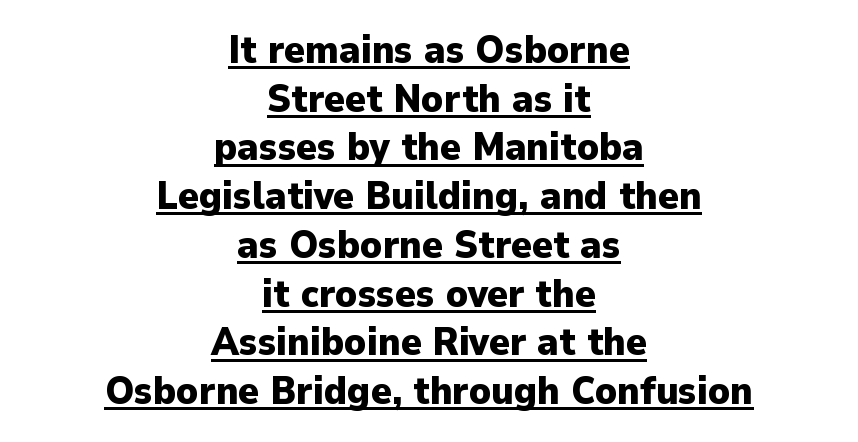
{"serif": "no", "italic": "no", "bold": "yes", "weight": "heavy", "width": "normal", "stroke_contrast": "low", "x_height": "medium", "monospaced": "no", "underline": "yes", "align": "center", "line_spacing": "normal", "line_spacing_ratio": 1.25, "letter_spacing": "normal", "letter_spacing_em": 0.0, "glyph_px": 39}
